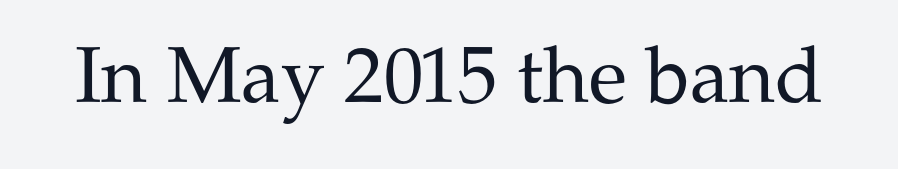
{"serif": "yes", "italic": "no", "bold": "no", "weight": "regular", "width": "normal", "stroke_contrast": "medium", "x_height": "medium", "monospaced": "no", "underline": "no", "letter_spacing": "normal", "letter_spacing_em": 0.0, "glyph_px": 79}
